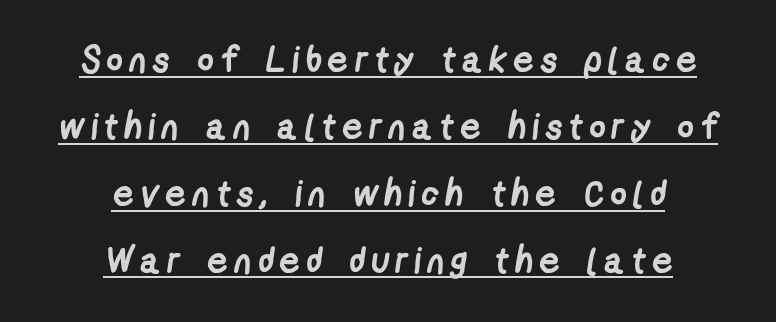
Compared with an ordinary text face, these strokes are far heavier — a full bold. The typeface chosen for these lines omits serifs. The lines are quadded center. Emphasis is given by a line drawn under the lettering. A typesetter would call this proportional, since set widths differ per character.
